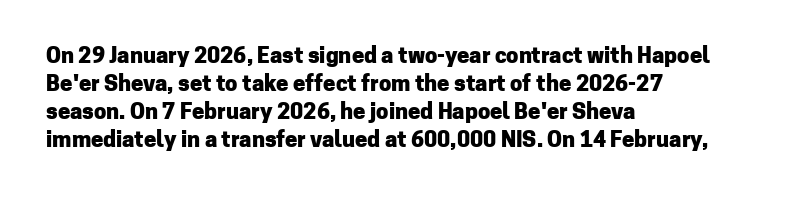
The image shows 22 px bold type, upright; set left-aligned, normal line spacing (1.28x), normal letter spacing, not underlined.
